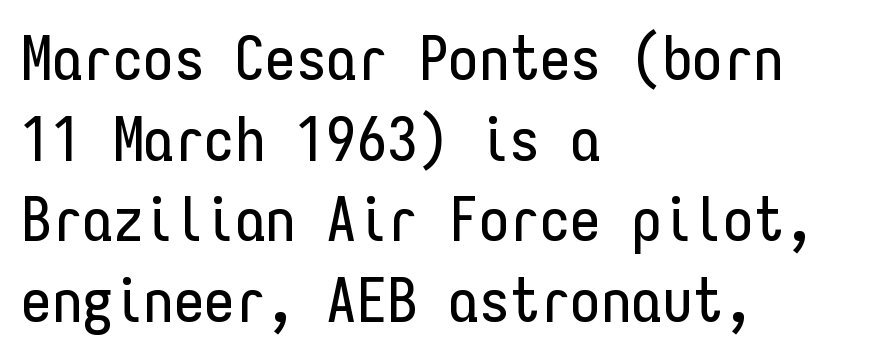
The image shows 61 px condensed sans-serif type, upright, monospaced; set left-aligned, normal line spacing (1.32x), normal letter spacing, not underlined; low stroke contrast and a medium x-height.
